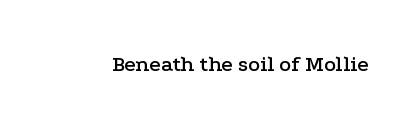
{"italic": "no", "underline": "no", "letter_spacing": "normal", "letter_spacing_em": 0.0, "glyph_px": 22}
